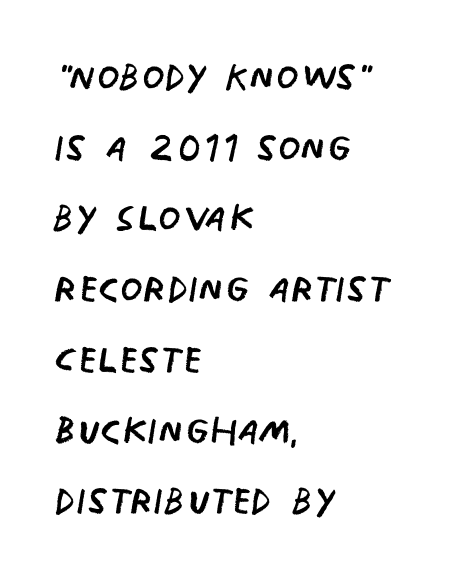
{"serif": "no", "bold": "no", "weight": "regular", "width": "condensed", "stroke_contrast": "low", "x_height": "large", "monospaced": "no", "underline": "no", "align": "left", "line_spacing": "normal", "line_spacing_ratio": 1.36, "letter_spacing": "normal", "letter_spacing_em": 0.0, "glyph_px": 52}
